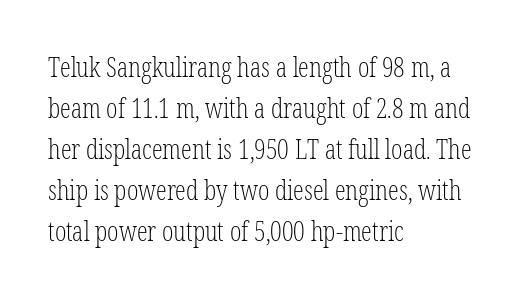
Q: Is the text bold? A: No.
Q: Is the text italic (slanted)? A: No, it is upright.
Q: Is the text underlined? A: No.
Q: How is the paragraph aligned? A: Left-aligned.
Q: Is the spacing between letters normal or unusually wide? A: Normal.
Q: Is the spacing between lines tight, normal or loose? A: Normal.
